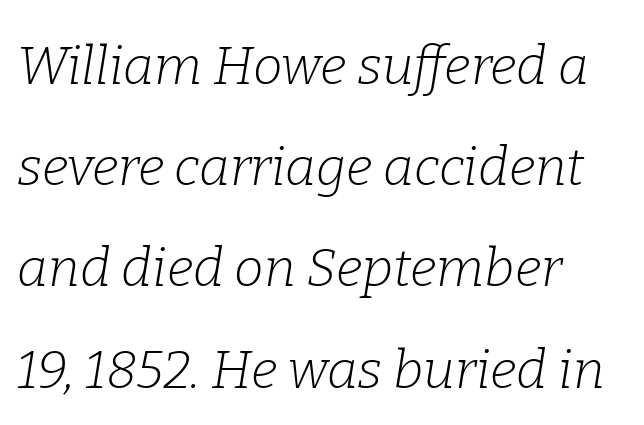
Airy leading. The zone under the glyphs is completely vacant. Left-aligned paragraph, ragged on the right. Proportional: the letters do not fall into vertical columns.
